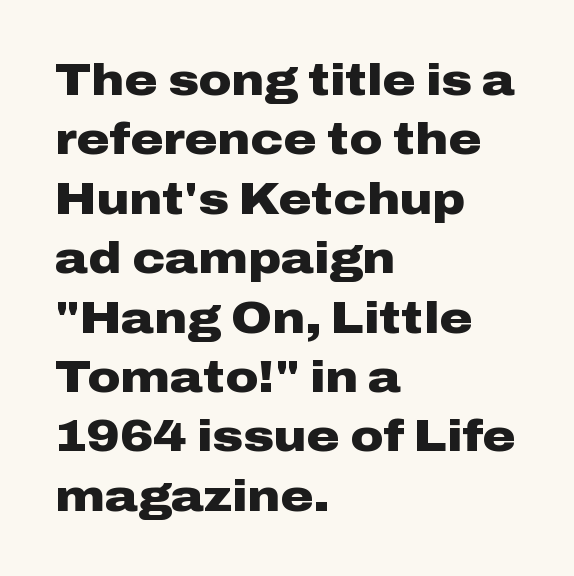
The letters sit at their default tracking, neither squeezed nor spread. Think of a printed novel: that variable character pitch is what you see here. The glyphs in this specimen are sans serif. Evenly set lines give the paragraph a standard silhouette. Caption: multi-line text, flush left, ragged right.
